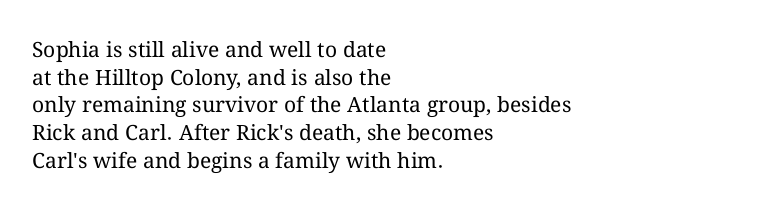
{"italic": "no", "bold": "no", "underline": "no", "align": "left", "line_spacing": "normal", "line_spacing_ratio": 1.32, "letter_spacing": "normal", "letter_spacing_em": 0.0, "glyph_px": 21}
